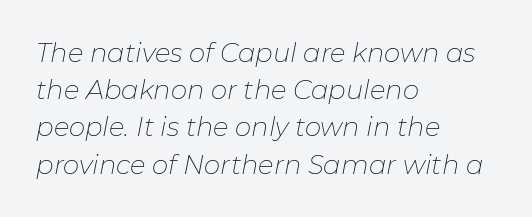
{"italic": "yes", "lean": "right", "slant_degrees": 11, "bold": "no", "underline": "no", "align": "left", "line_spacing": "normal", "line_spacing_ratio": 1.43, "letter_spacing": "normal", "letter_spacing_em": 0.0, "glyph_px": 26}
